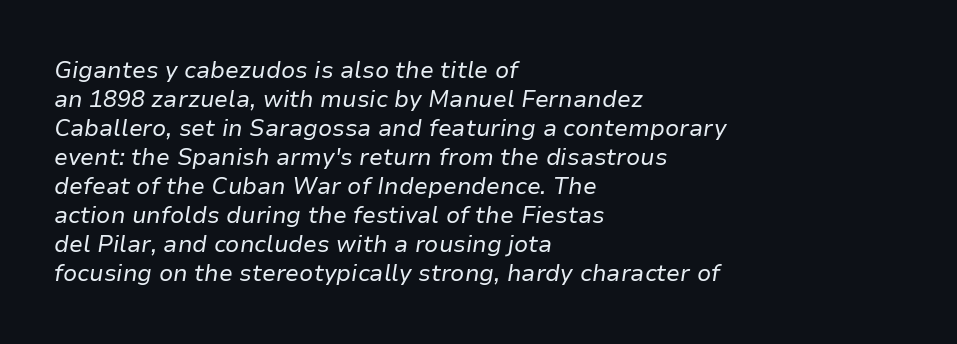
The baseline area is clear. Rendered with sloped, italic letterforms. Casual observation: everything's shoved over to the left. If you measured baseline to baseline, you'd find a middling distance. No extra ink here — the face is not bold. Does extra space separate the letters? No, they use regular spacing.
